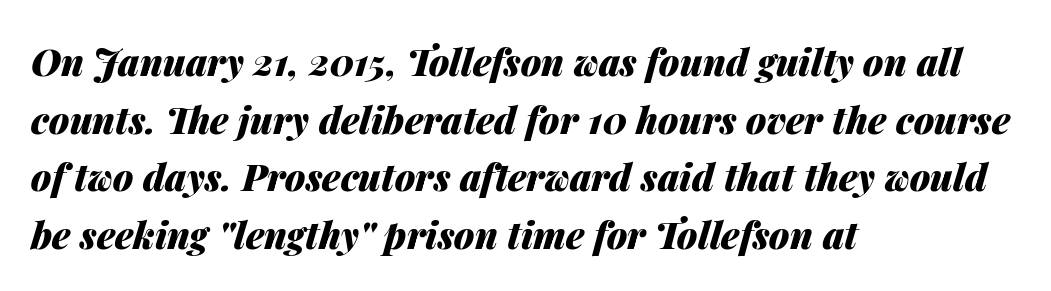
The lines sit at an ordinary, default distance from one another. The setting favours the left margin, as ordinary paragraphs usually do. Letter spacing: default. Yep, that's italic — everything's leaning. Unmarked baselines from the first word to the last.
